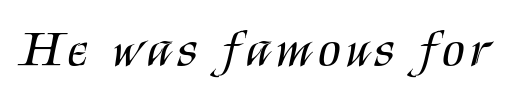
The cut favours lightness, reaching ordinary text weight at its darkest. Decoration check: the copy has no underline. These lines are composed in type without serifs.
